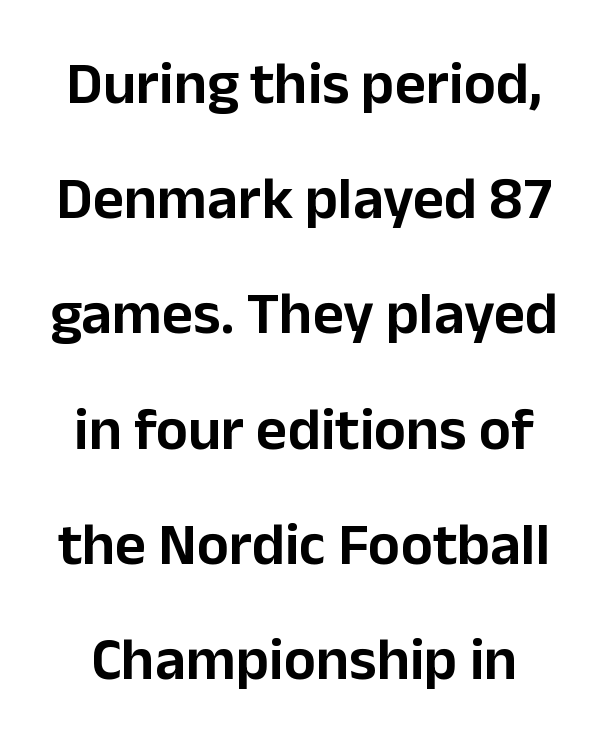
{"serif": "no", "italic": "no", "width": "normal", "stroke_contrast": "low", "x_height": "medium", "monospaced": "no", "underline": "no", "line_spacing": "loose", "line_spacing_ratio": 1.92, "letter_spacing": "normal", "letter_spacing_em": 0.0, "glyph_px": 60}
